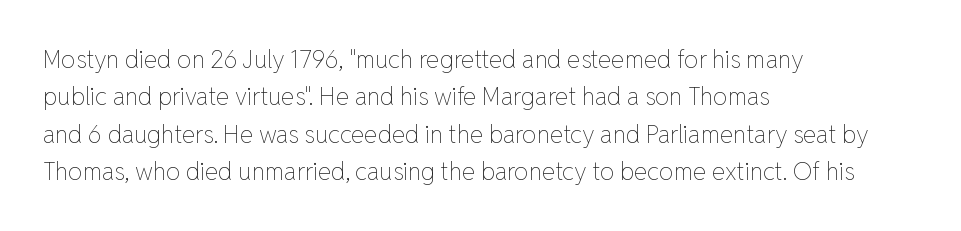
{"italic": "no", "bold": "no", "underline": "no", "align": "left", "line_spacing": "normal", "line_spacing_ratio": 1.56, "letter_spacing": "normal", "letter_spacing_em": 0.0, "glyph_px": 24}
